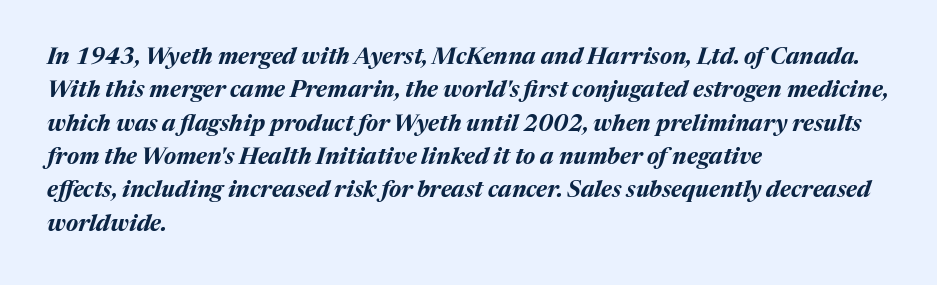
Rows of type keep a routine distance in the vertical direction. These lines were composed using italics. Here the glyphs are tracked normally, forming tight word shapes. These lines are set flush left with a ragged right edge. No word sits above an underline. Typographic density is high because the face is bold.
